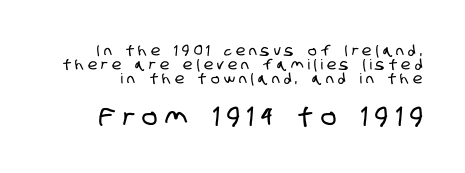
Q: Is the text underlined? A: No.
Q: Is the spacing between letters normal or unusually wide? A: Unusually wide.
Q: Is the spacing between lines tight, normal or loose? A: Tight.
Q: Which block of text is set in a larger size, the first (top) or the second (bottom)? A: The second (bottom) one.
